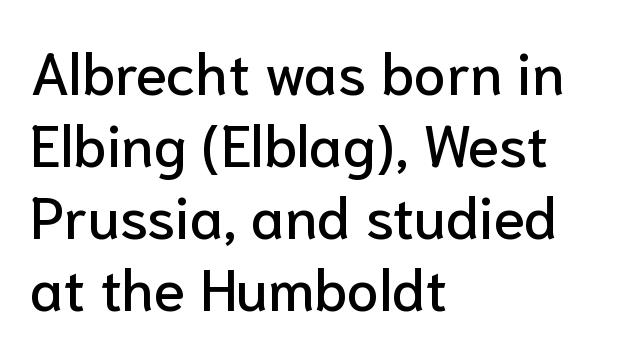
Q: Is the text italic (slanted)? A: No, it is upright.
Q: Is the typeface a serif or a sans-serif typeface? A: Sans-serif.
Q: Is the text underlined? A: No.
Q: How is the paragraph aligned? A: Left-aligned.
Q: Is the spacing between letters normal or unusually wide? A: Normal.
Q: Width (condensed, normal, or wide)? A: Normal.
Q: Stroke contrast? A: Low.
Q: x-height? A: Medium.
Q: Monospaced? A: No.
